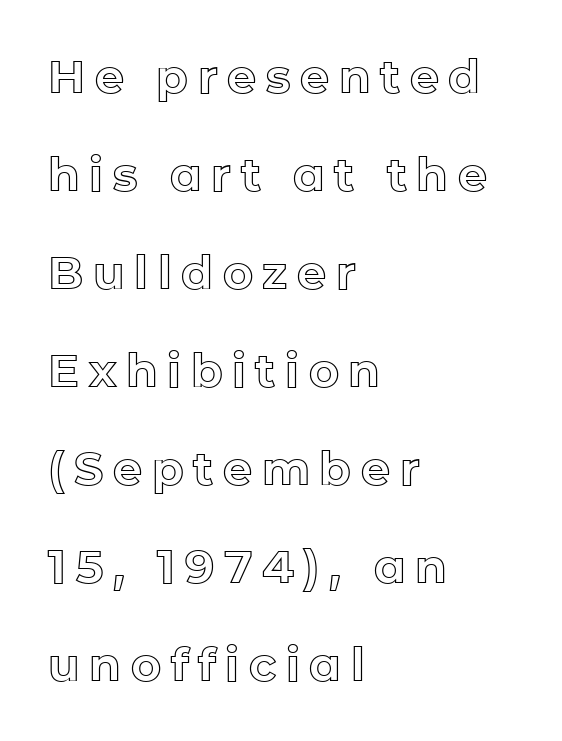
{"italic": "no", "width": "normal", "x_height": "medium", "monospaced": "no", "underline": "no", "align": "left", "line_spacing": "loose", "line_spacing_ratio": 2.13, "letter_spacing": "wide", "letter_spacing_em": 0.21, "glyph_px": 46}
